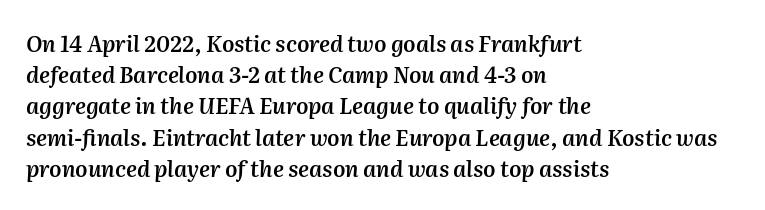
Q: Is the text bold? A: Semi-bold.
Q: Is the text italic (slanted)? A: Yes, it leans right by about 2 degrees.
Q: Is the text underlined? A: No.
Q: How is the paragraph aligned? A: Left-aligned.
Q: Is the spacing between letters normal or unusually wide? A: Normal.
Q: Is the spacing between lines tight, normal or loose? A: Normal.
